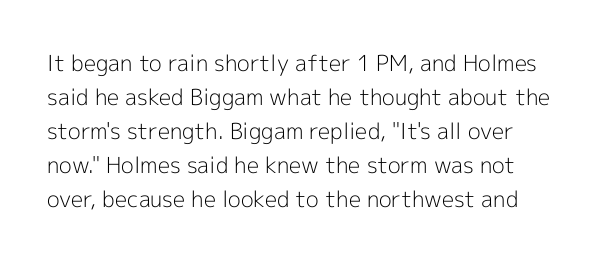
Q: Is the text bold? A: No.
Q: Is the text italic (slanted)? A: No, it is upright.
Q: Is the text underlined? A: No.
Q: Is the spacing between letters normal or unusually wide? A: Normal.
Q: Is the spacing between lines tight, normal or loose? A: Normal.
